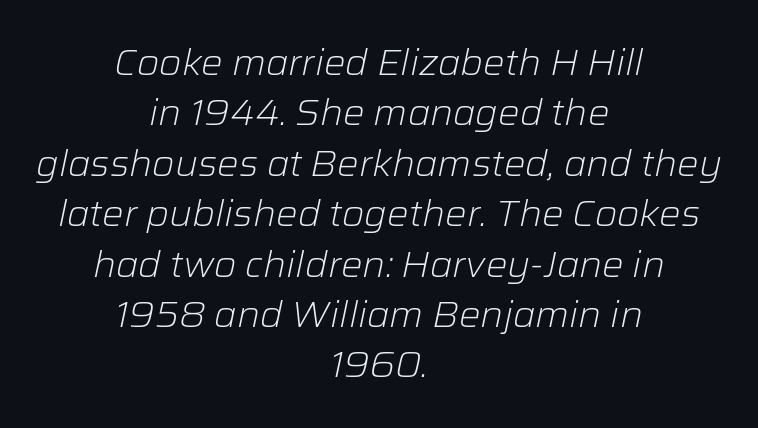
The image shows 36 px light type, italic (leaning right); set centered, normal line spacing (1.4x), normal letter spacing, not underlined; low stroke contrast and a medium x-height.
